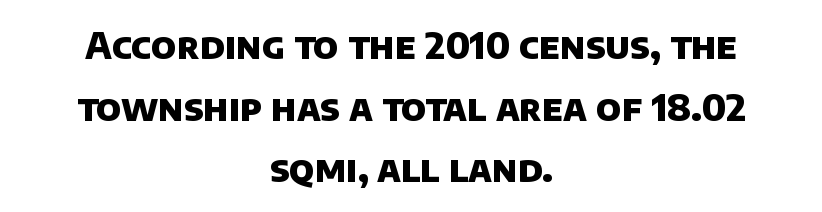
{"serif": "no", "bold": "yes", "weight": "heavy", "width": "normal", "stroke_contrast": "low", "x_height": "large", "monospaced": "no", "underline": "no", "align": "center", "line_spacing_ratio": 1.71, "letter_spacing": "normal", "letter_spacing_em": 0.0, "glyph_px": 36}
